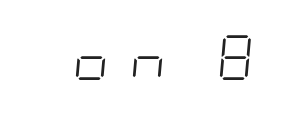
The image shows 45 px light, condensed type, italic (leaning right); set unusually wide letter spacing (+0.46 em), not underlined; low stroke contrast and a large x-height.
